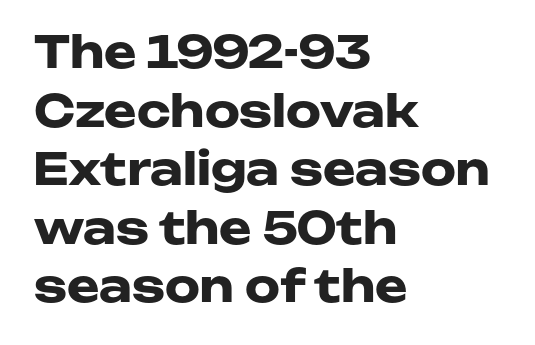
{"serif": "no", "italic": "no", "bold": "yes", "weight": "heavy", "width": "wide", "stroke_contrast": "low", "x_height": "medium", "monospaced": "no", "underline": "no", "align": "left", "line_spacing": "normal", "line_spacing_ratio": 1.33, "letter_spacing": "normal", "letter_spacing_em": 0.0, "glyph_px": 44}
